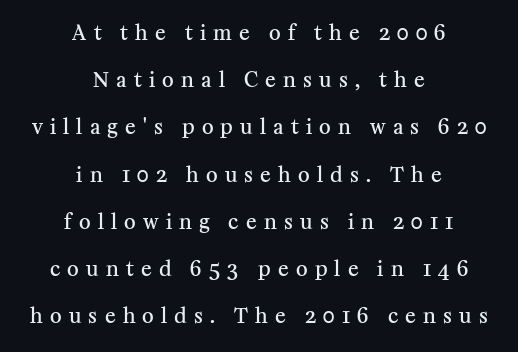
The image shows 20 px text type, upright; set centered, loose line spacing (2.36x), unusually wide letter spacing (+0.36 em), not underlined.
